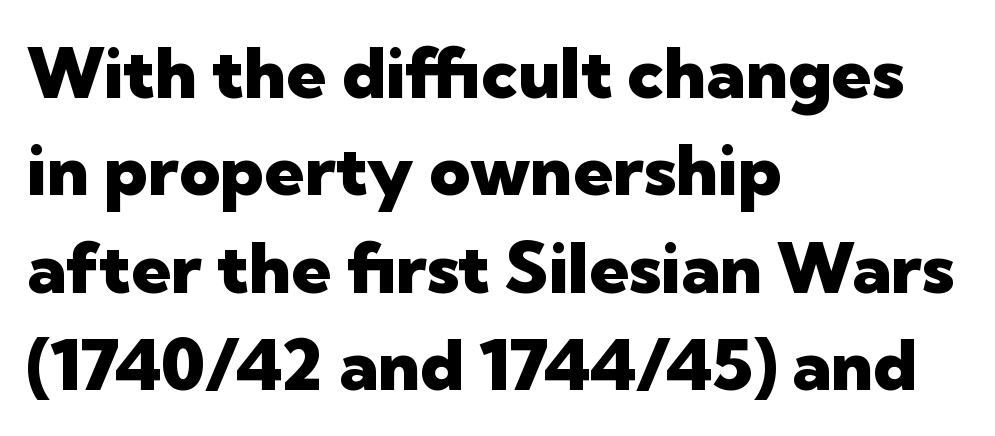
{"serif": "no", "italic": "no", "bold": "yes", "weight": "heavy", "width": "normal", "stroke_contrast": "low", "x_height": "medium", "monospaced": "no", "underline": "no", "align": "left", "line_spacing": "normal", "line_spacing_ratio": 1.37, "letter_spacing": "normal", "letter_spacing_em": 0.0, "glyph_px": 71}
